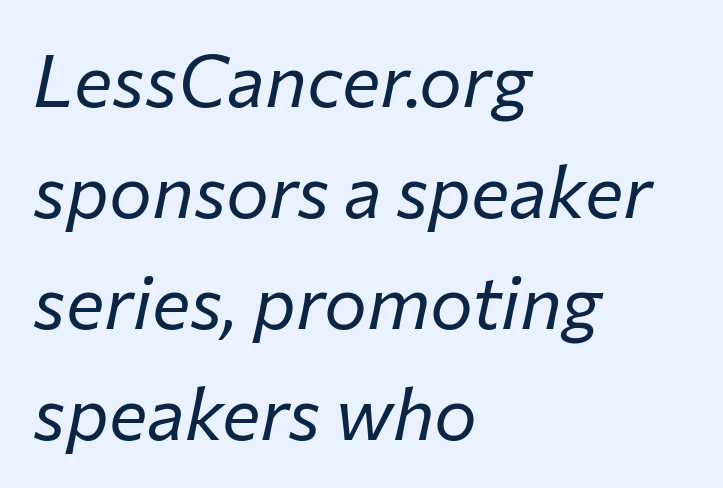
Q: Is the text bold? A: No.
Q: Is the text italic (slanted)? A: Yes, it leans right by about 12 degrees.
Q: Is the text underlined? A: No.
Q: How is the paragraph aligned? A: Left-aligned.
Q: Is the spacing between letters normal or unusually wide? A: Normal.
Q: Is the spacing between lines tight, normal or loose? A: Normal.
Q: Width (condensed, normal, or wide)? A: Normal.
Q: Stroke contrast? A: Low.
Q: x-height? A: Medium.
Q: Monospaced? A: No.
